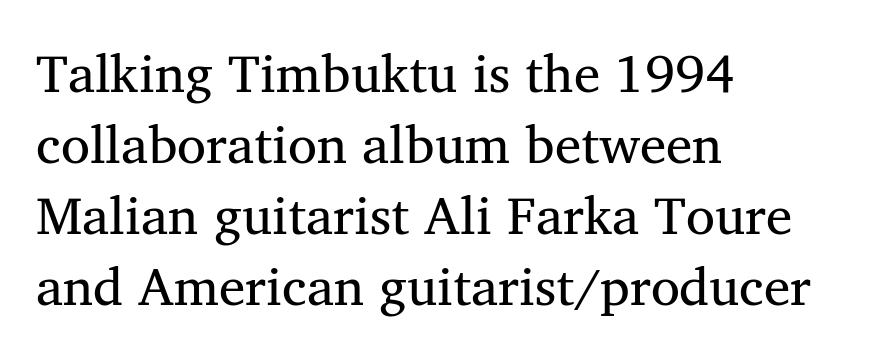
The image shows 53 px regular-weight serif type; set left-aligned, normal line spacing (1.34x), normal letter spacing, not underlined; medium stroke contrast and a medium x-height.
